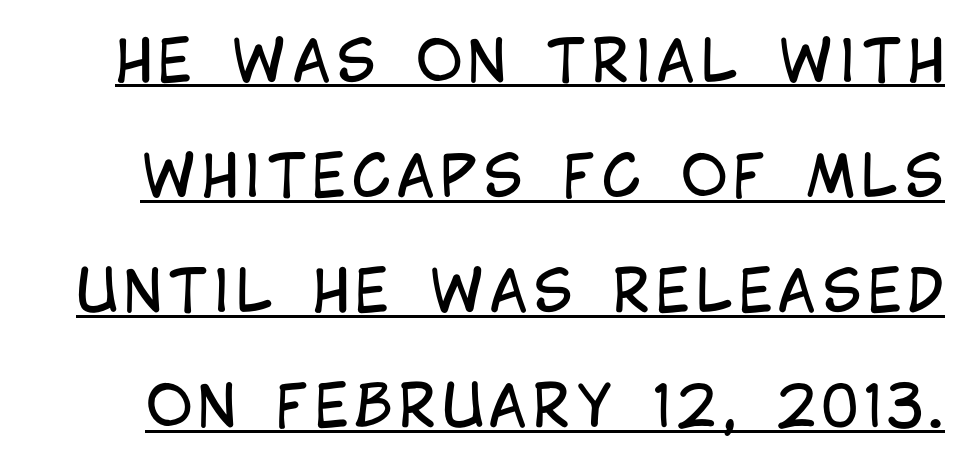
The image shows 57 px regular-weight, condensed sans-serif type, upright; set loose line spacing (2.02x), underlined; low stroke contrast and a large x-height.
